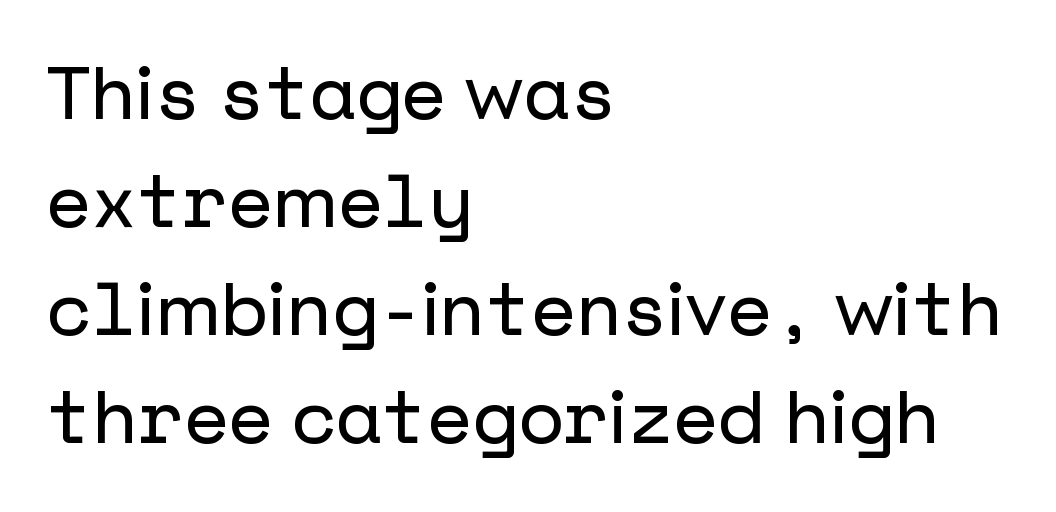
Q: Is the text italic (slanted)? A: No, it is upright.
Q: Is the typeface a serif or a sans-serif typeface? A: Sans-serif.
Q: Is the text underlined? A: No.
Q: How is the paragraph aligned? A: Left-aligned.
Q: Is the spacing between letters normal or unusually wide? A: Normal.
Q: Is the spacing between lines tight, normal or loose? A: Normal.
Q: Width (condensed, normal, or wide)? A: Normal.
Q: Stroke contrast? A: Low.
Q: x-height? A: Medium.
